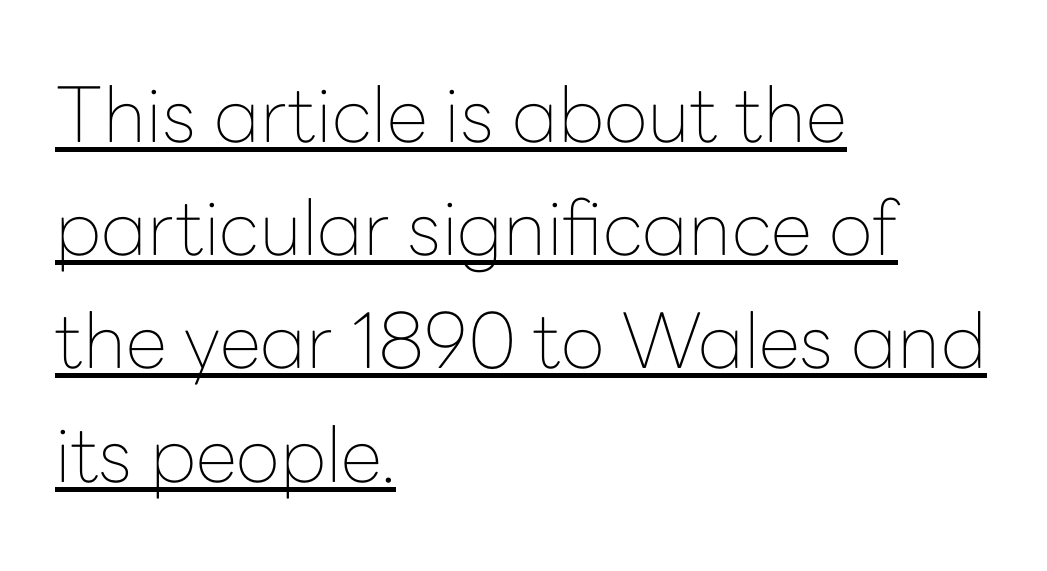
I'd call this a sans setting — the letters go barefoot. Each letter keeps its own natural width here, so spacing adapts to shape. These lines sit exactly where default settings would place them. The letters look calm and open, with moderate or lighter stems. The letters stand upright; this is a roman face.
